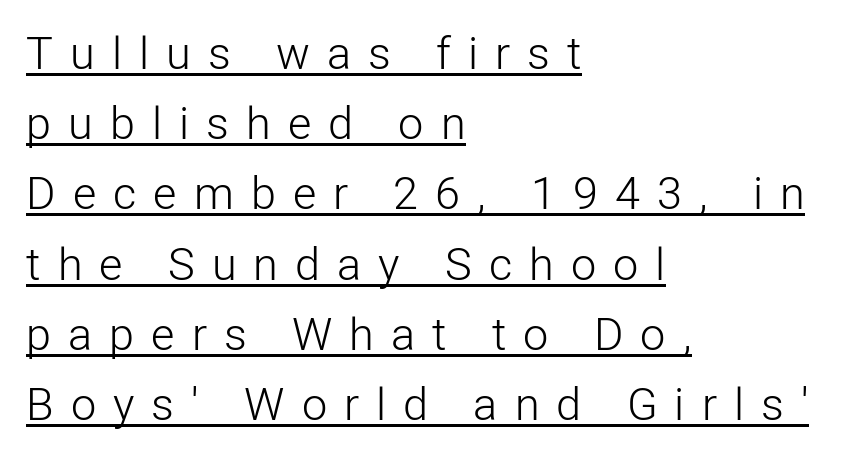
Vertical stems look standard width or narrower in stroke. You could only call the tracking loose — the letters float apart. Horizontal bands of white between lines are of average thickness. Style check: upright. Short and long lines alike share a common starting point at left.
